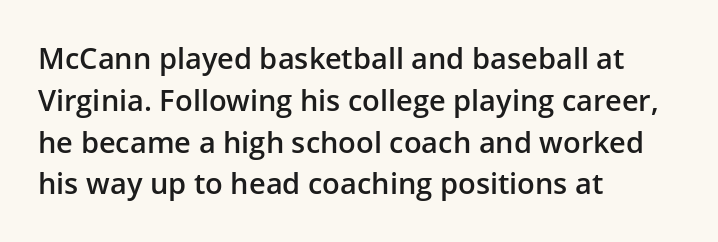
The image shows 29 px semibold sans-serif type, upright; set left-aligned, normal line spacing (1.44x), normal letter spacing, not underlined; low stroke contrast and a medium x-height.
